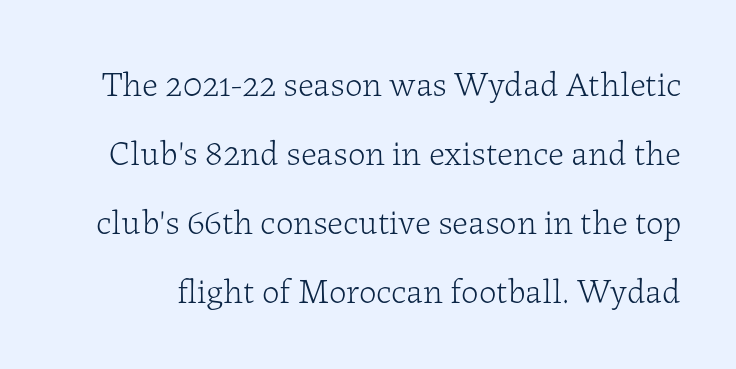
The image shows 35 px light serif type, upright; set loose line spacing (1.97x), normal letter spacing, not underlined; low stroke contrast and a medium x-height.
